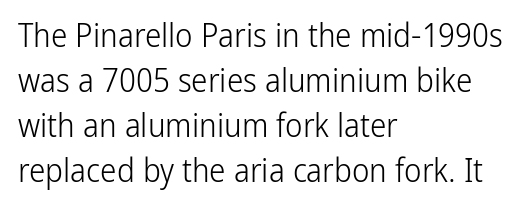
The image shows 33 px light, condensed sans-serif type, upright; set left-aligned, normal line spacing (1.36x), normal letter spacing, not underlined; low stroke contrast and a medium x-height.
